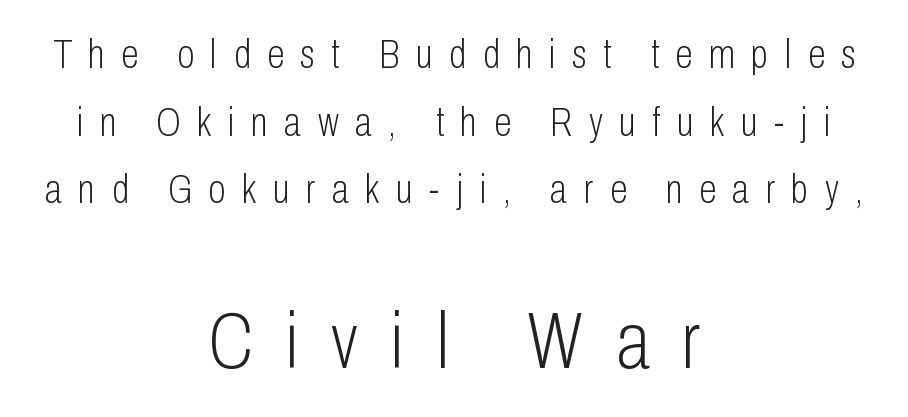
Q: Is the text bold? A: No.
Q: Is the text italic (slanted)? A: No, it is upright.
Q: Is the typeface a serif or a sans-serif typeface? A: Sans-serif.
Q: Is the text underlined? A: No.
Q: How is the paragraph aligned? A: Centered.
Q: Is the spacing between letters normal or unusually wide? A: Unusually wide.
Q: Is the spacing between lines tight, normal or loose? A: Normal.
Q: Which block of text is set in a larger size, the first (top) or the second (bottom)? A: The second (bottom) one.
Q: Width (condensed, normal, or wide)? A: Condensed.
Q: Stroke contrast? A: Low.
Q: x-height? A: Medium.
Q: Monospaced? A: No.
